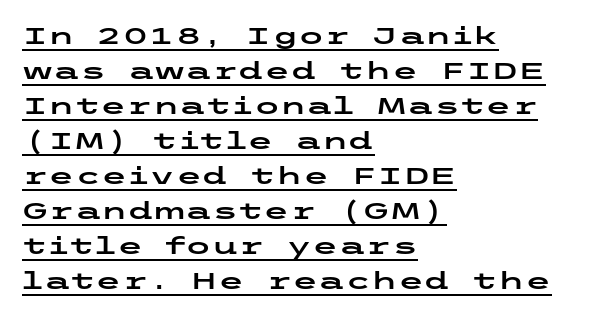
Q: Is the text italic (slanted)? A: No, it is upright.
Q: Is the text underlined? A: Yes.
Q: How is the paragraph aligned? A: Left-aligned.
Q: Is the spacing between letters normal or unusually wide? A: Normal.
Q: Is the spacing between lines tight, normal or loose? A: Normal.
